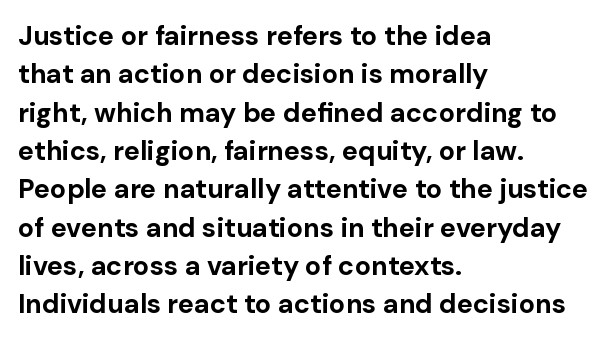
The image shows 27 px bold type, upright; set left-aligned, normal line spacing (1.42x), normal letter spacing, not underlined.
